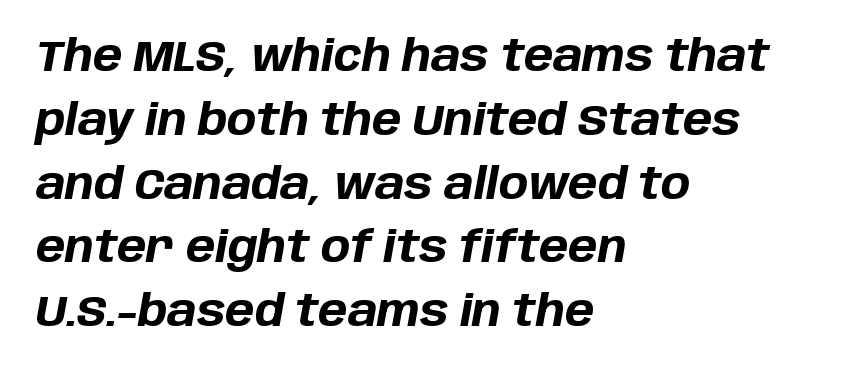
{"italic": "yes", "lean": "right", "slant_degrees": 10, "bold": "yes", "weight": "bold", "width": "normal", "stroke_contrast": "low", "x_height": "large", "monospaced": "no", "underline": "no", "align": "left", "line_spacing": "normal", "line_spacing_ratio": 1.45, "letter_spacing": "normal", "letter_spacing_em": 0.0, "glyph_px": 44}
